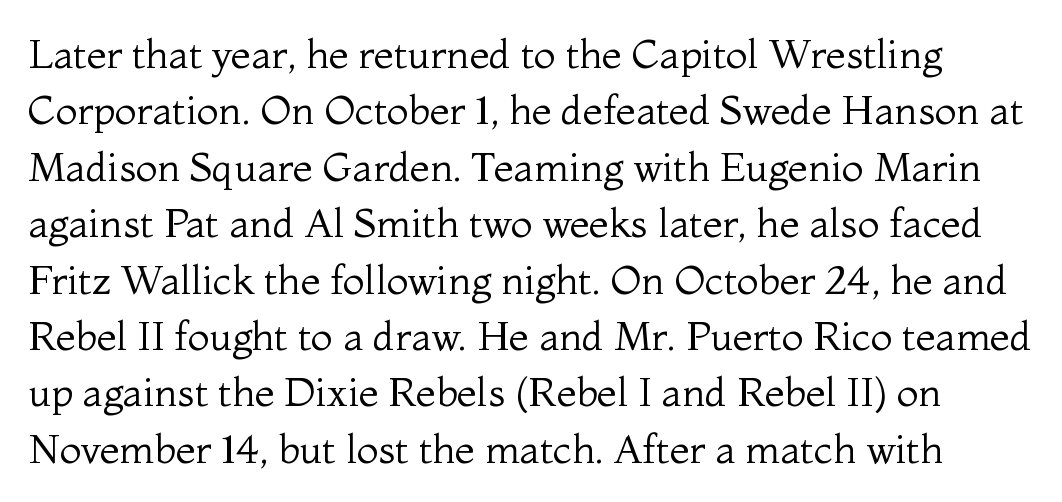
These lines are rendered in a variable-pitch font. Quick note: not italic, upright. A bare baseline throughout the passage. Tracking here is standard; glyphs follow each other at the usual distance. The font sits on the lighter half of the weight spectrum, regular included. Letterform terminals end in serifs throughout the passage.
